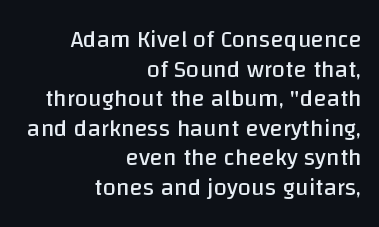
Weight: regular or lighter. The lines are quadded right. Check under the words: just untouched page. It's the straight-up-and-down kind of type. The passage shown has conventional tracking throughout.
